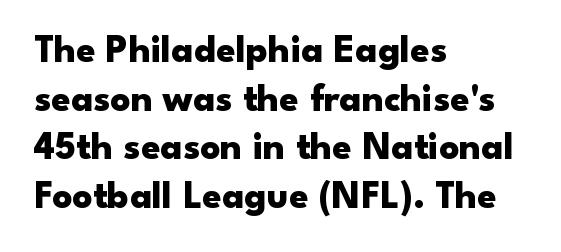
{"serif": "no", "italic": "no", "bold": "yes", "weight": "heavy", "width": "wide", "stroke_contrast": "low", "x_height": "small", "monospaced": "no", "underline": "no", "align": "left", "line_spacing": "normal", "line_spacing_ratio": 1.25, "letter_spacing": "normal", "letter_spacing_em": 0.0, "glyph_px": 39}
